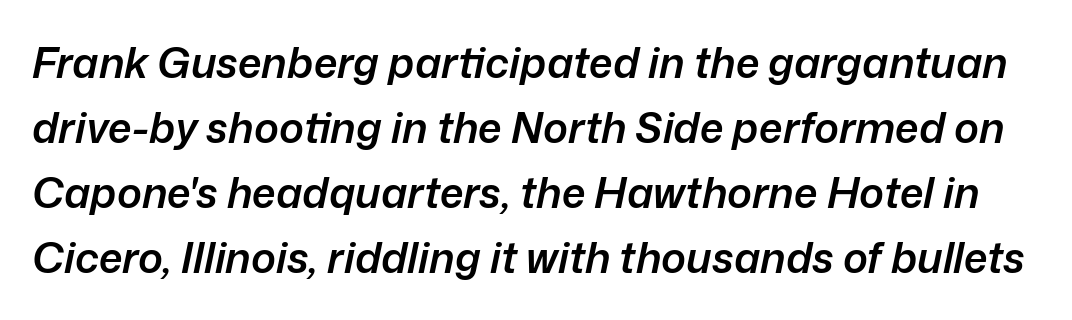
The image shows 42 px semibold type, italic (leaning right); set normal line spacing (1.55x), normal letter spacing, not underlined; low stroke contrast and a medium x-height.
